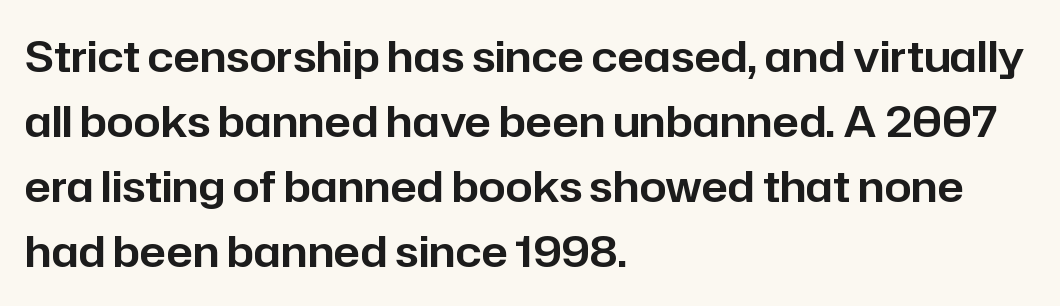
The image shows 43 px sans-serif type, upright; set left-aligned, normal line spacing (1.51x), normal letter spacing, not underlined; low stroke contrast and a medium x-height.
